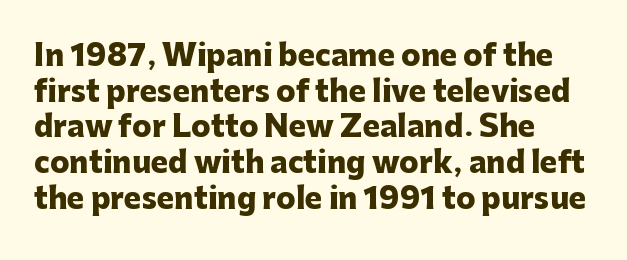
The face used here has the dense, thick strokes of a bold. Nothing unusual about the tracking: characters are spaced as the font intends. The baseline area is clear. Here the designer chose a conventional face with non-uniform glyph widths. Does the copy run flush right? No — it runs flush left. Note: no serifs on the glyphs.
